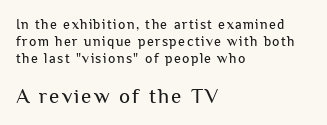
Q: Is the text bold? A: No.
Q: Is the text italic (slanted)? A: No, it is upright.
Q: Is the text underlined? A: No.
Q: How is the paragraph aligned? A: Left-aligned.
Q: Which block of text is set in a larger size, the first (top) or the second (bottom)? A: The second (bottom) one.
